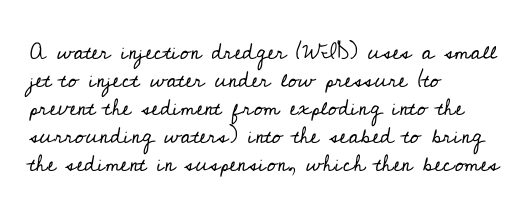
Layout note: lines flush left. Decoration check: the copy has no underline. Short note: letters normally spaced.
